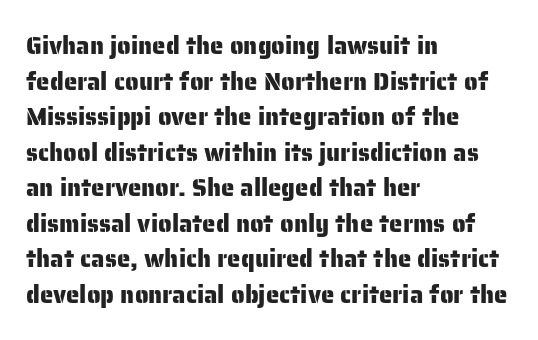
The lettering holds an erect, upright posture throughout. Inter-character spacing is left at the font's built-in metrics. The glyphs are unaccompanied by any horizontal stroke below them. Horizontal alignment here is leftward, the default for most running prose. Is there much room between lines? A standard amount, neither cramped nor airy.
